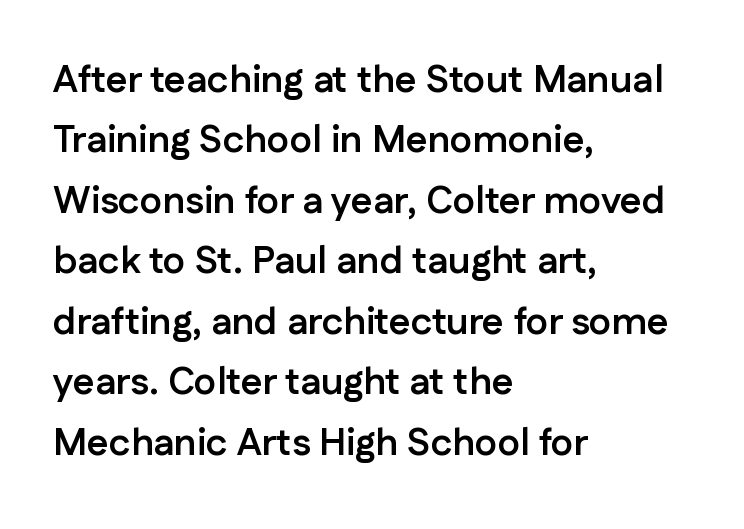
The image shows 38 px semibold sans-serif type, upright; set left-aligned, normal line spacing (1.59x), normal letter spacing, not underlined; low stroke contrast and a medium x-height.
